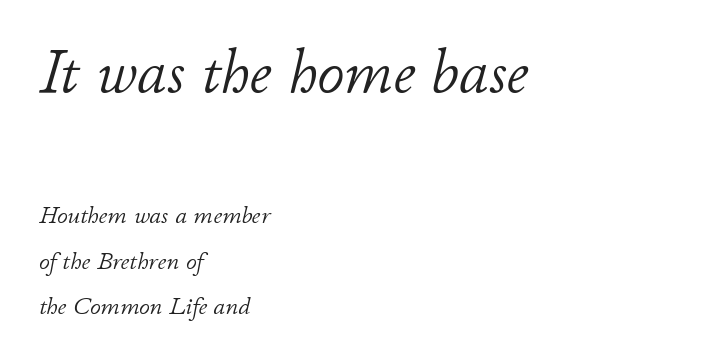
The image shows 61 px light type, italic (leaning right); set left-aligned, line spacing 1.88x, normal letter spacing, not underlined; the first (top) block is 2.54x larger; low stroke contrast and a small x-height.
